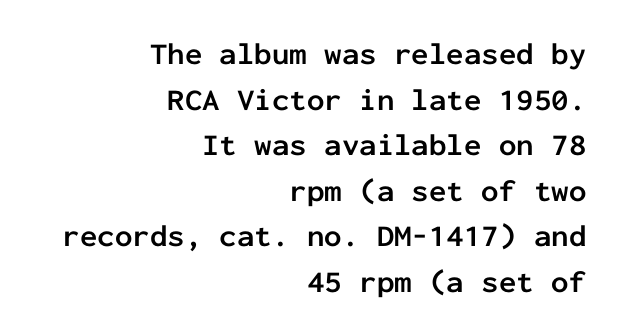
Line spacing here is normal. A typesetter would call this zero additional tracking. Line endings align vertically; line beginnings do not. The rendering uses typewriter-style spacing with identical character cells. Rule under the text: the space is simply empty. Look at the bottom of the vertical strokes: they stop flat, with no serifs.
